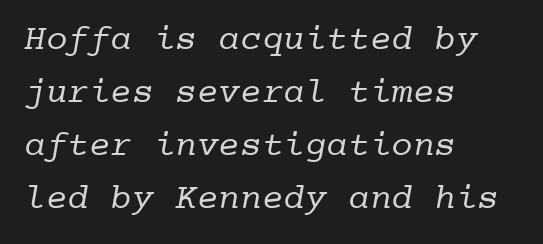
The image shows 36 px regular-weight serif type, monospaced; set left-aligned, normal line spacing (1.47x), normal letter spacing, not underlined; low stroke contrast and a medium x-height.
